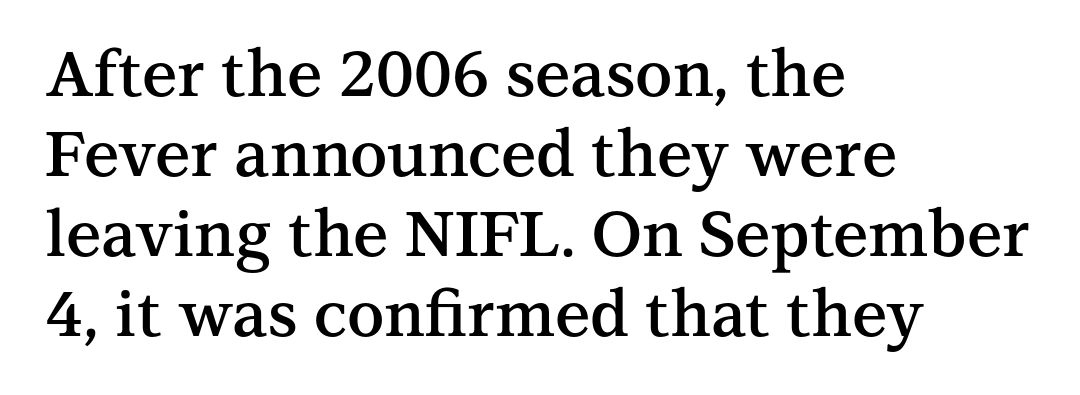
{"serif": "yes", "italic": "no", "bold": "semi", "weight": "semibold", "width": "normal", "stroke_contrast": "medium", "x_height": "medium", "monospaced": "no", "underline": "no", "align": "left", "line_spacing": "normal", "line_spacing_ratio": 1.27, "letter_spacing": "normal", "letter_spacing_em": 0.0, "glyph_px": 63}
